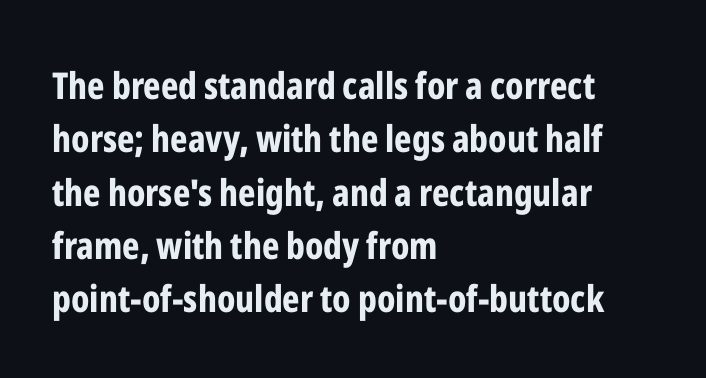
Q: Is the text bold? A: Yes.
Q: Is the text italic (slanted)? A: No, it is upright.
Q: Is the typeface a serif or a sans-serif typeface? A: Sans-serif.
Q: Is the text underlined? A: No.
Q: How is the paragraph aligned? A: Left-aligned.
Q: Is the spacing between letters normal or unusually wide? A: Normal.
Q: Is the spacing between lines tight, normal or loose? A: Normal.
Q: Width (condensed, normal, or wide)? A: Condensed.
Q: Stroke contrast? A: Low.
Q: x-height? A: Medium.
Q: Monospaced? A: No.
